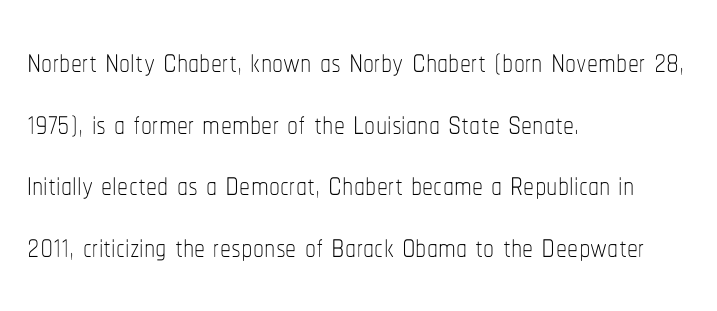
The rows are spaced the way most documents space them. Reading down the block, your eye returns to a fixed left position each line. You can tell it's not italic because the verticals are truly vertical. Looks like regular typesetting: each glyph gets only the width it needs.
